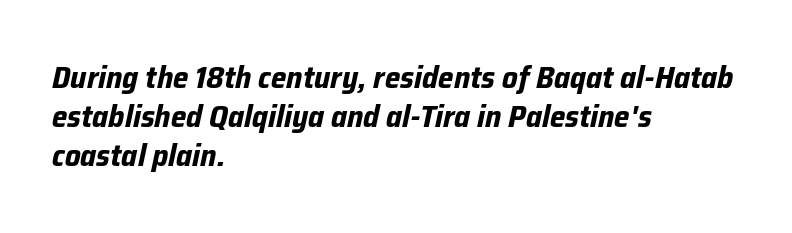
The image shows 31 px bold type, italic (leaning right); set left-aligned, normal line spacing (1.26x), normal letter spacing, not underlined; low stroke contrast and a medium x-height.
